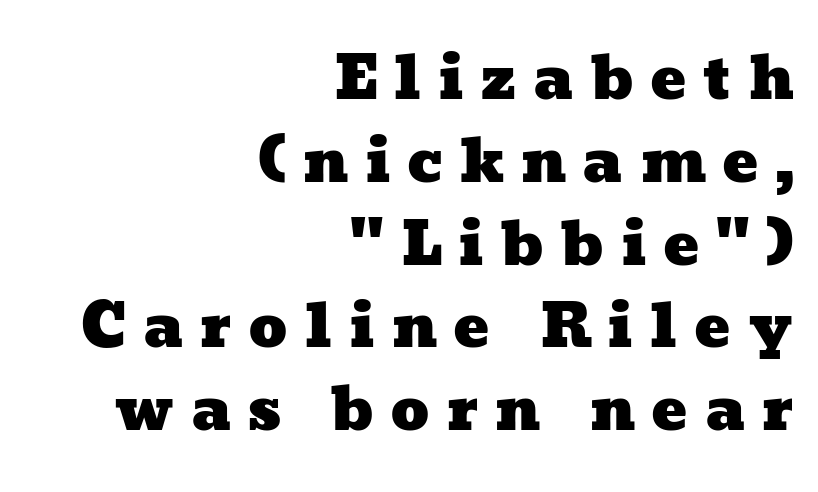
{"width": "wide", "stroke_contrast": "low", "x_height": "medium", "monospaced": "no", "underline": "no", "align": "right", "line_spacing": "normal", "line_spacing_ratio": 1.38, "letter_spacing": "wide", "letter_spacing_em": 0.27, "glyph_px": 60}
